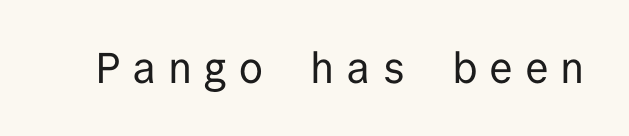
The image shows 43 px regular-weight sans-serif type, upright, monospaced; set unusually wide letter spacing (+0.23 em), not underlined; low stroke contrast and a medium x-height.
